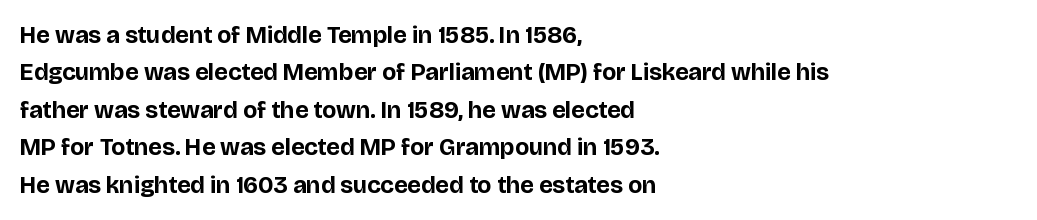
Q: Is the text bold? A: Yes.
Q: Is the text italic (slanted)? A: No, it is upright.
Q: Is the text underlined? A: No.
Q: How is the paragraph aligned? A: Left-aligned.
Q: Is the spacing between letters normal or unusually wide? A: Normal.
Q: Is the spacing between lines tight, normal or loose? A: Normal.
